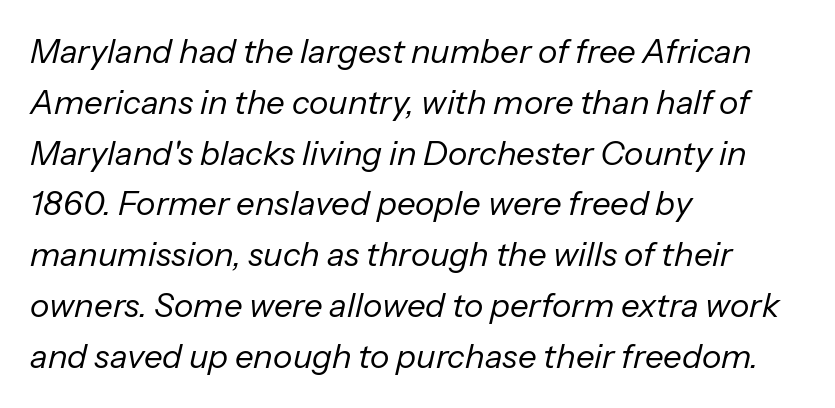
The image shows 33 px regular-weight type, italic (leaning right); set left-aligned, normal line spacing (1.54x), normal letter spacing, not underlined; low stroke contrast and a medium x-height.
